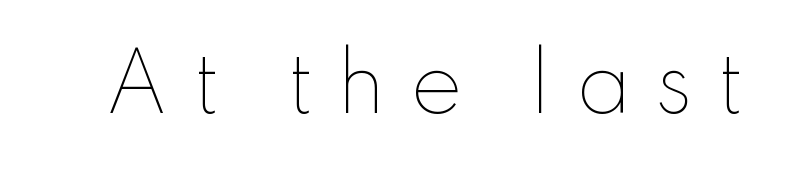
The image shows 79 px thin type, upright; set unusually wide letter spacing (+0.3 em), not underlined; low stroke contrast and a small x-height.
